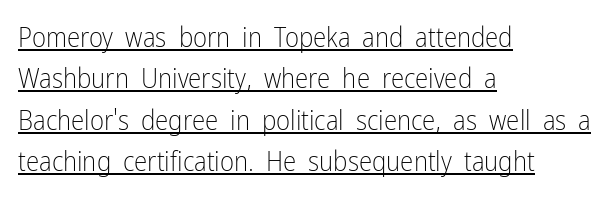
Q: Is the text bold? A: No.
Q: Is the text italic (slanted)? A: No, it is upright.
Q: Is the text underlined? A: Yes.
Q: How is the paragraph aligned? A: Left-aligned.
Q: Is the spacing between letters normal or unusually wide? A: Normal.
Q: Is the spacing between lines tight, normal or loose? A: Normal.
